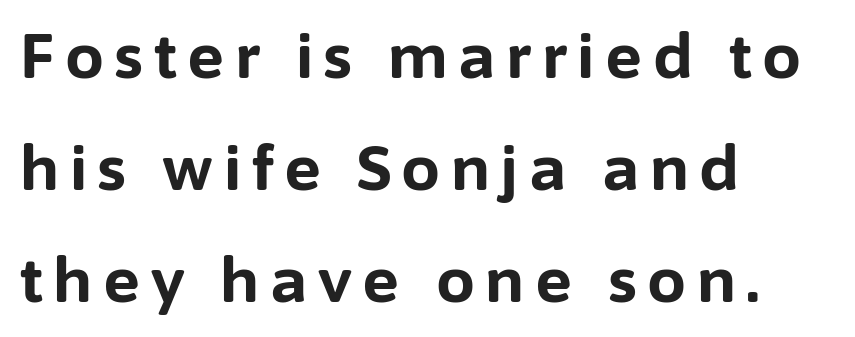
The image shows 62 px bold sans-serif type, upright; set left-aligned, line spacing 1.81x, not underlined; low stroke contrast and a medium x-height.
